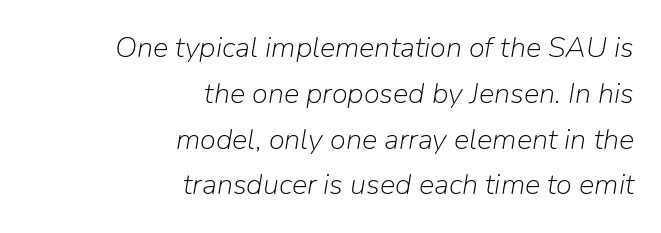
The image shows 29 px light type, italic (leaning right); set right-aligned, normal line spacing (1.58x), normal letter spacing, not underlined; low stroke contrast and a medium x-height.
